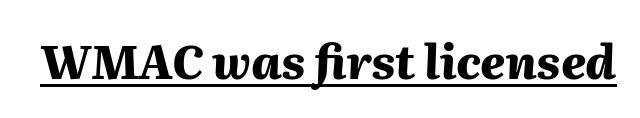
Q: Is the text bold? A: Yes.
Q: Is the text italic (slanted)? A: Yes, it leans right by about 2 degrees.
Q: Is the text underlined? A: Yes.
Q: Is the spacing between letters normal or unusually wide? A: Normal.
Q: Width (condensed, normal, or wide)? A: Normal.
Q: Stroke contrast? A: Medium.
Q: x-height? A: Medium.
Q: Monospaced? A: No.
